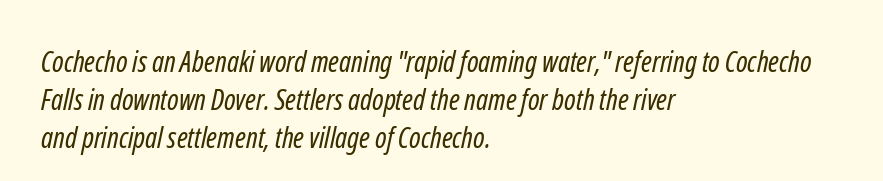
The image shows 29 px regular-weight, condensed sans-serif type; set left-aligned, normal line spacing (1.31x), normal letter spacing, not underlined; low stroke contrast and a medium x-height.
